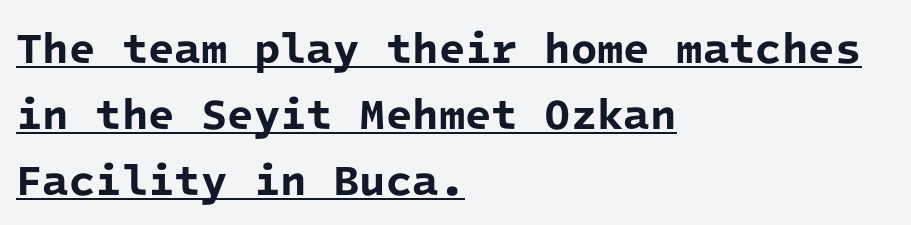
{"serif": "no", "bold": "yes", "weight": "bold", "width": "normal", "stroke_contrast": "low", "x_height": "medium", "monospaced": "yes", "underline": "yes", "align": "left", "line_spacing": "normal", "line_spacing_ratio": 1.54, "letter_spacing": "normal", "letter_spacing_em": 0.0, "glyph_px": 43}
